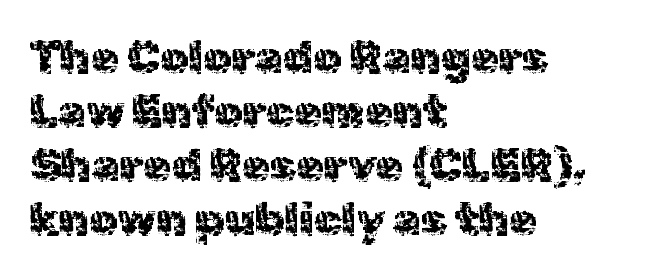
Q: Is the text italic (slanted)? A: No, it is upright.
Q: Is the typeface a serif or a sans-serif typeface? A: Sans-serif.
Q: Is the text underlined? A: No.
Q: How is the paragraph aligned? A: Left-aligned.
Q: Is the spacing between letters normal or unusually wide? A: Normal.
Q: Width (condensed, normal, or wide)? A: Normal.
Q: x-height? A: Medium.
Q: Monospaced? A: No.
